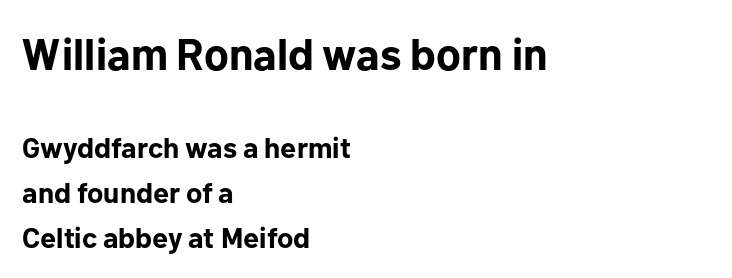
The rag falls on the right side of this text block. The letters advance in unequal steps, a hallmark of proportional type. The typography opts for an upright posture over an oblique one. Honestly, the letter spacing is just normal — you wouldn't notice it. If you squint, the top block still reads clearly — it's the larger of the two.
